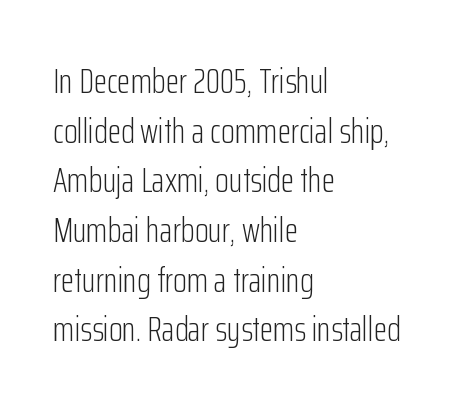
The image shows 35 px light, condensed sans-serif type, upright; set left-aligned, normal line spacing (1.42x), normal letter spacing, not underlined; low stroke contrast and a medium x-height.
